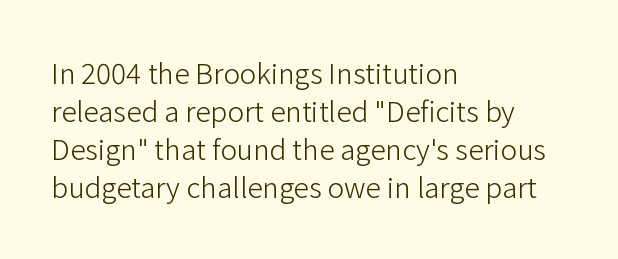
{"serif": "no", "italic": "no", "bold": "no", "weight": "light", "width": "normal", "stroke_contrast": "low", "x_height": "medium", "monospaced": "no", "underline": "no", "align": "left", "line_spacing": "normal", "line_spacing_ratio": 1.36, "letter_spacing": "normal", "letter_spacing_em": 0.0, "glyph_px": 28}
